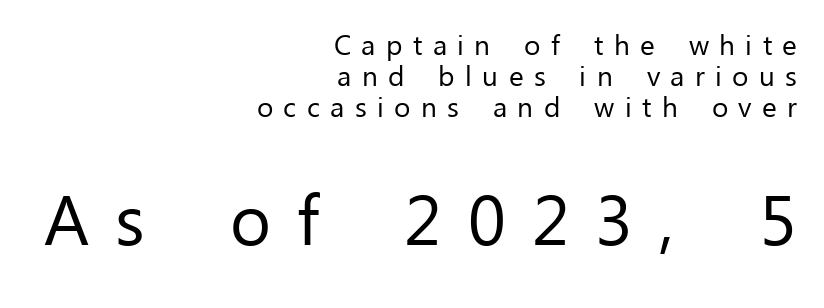
{"serif": "no", "italic": "no", "bold": "no", "weight": "regular", "width": "normal", "stroke_contrast": "low", "x_height": "medium", "monospaced": "no", "underline": "no", "align": "right", "line_spacing": "tight", "line_spacing_ratio": 1.1, "letter_spacing": "wide", "letter_spacing_em": 0.37, "larger_block": "second", "size_ratio": 2.5, "glyph_px": 70}
